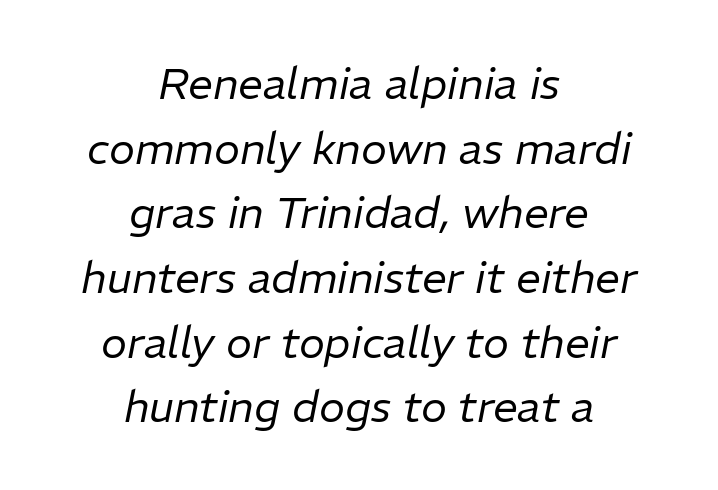
Q: Is the text bold? A: No.
Q: Is the text italic (slanted)? A: Yes, it leans right by about 11 degrees.
Q: Is the text underlined? A: No.
Q: How is the paragraph aligned? A: Centered.
Q: Is the spacing between letters normal or unusually wide? A: Normal.
Q: Is the spacing between lines tight, normal or loose? A: Normal.
Q: Width (condensed, normal, or wide)? A: Normal.
Q: Stroke contrast? A: Low.
Q: x-height? A: Medium.
Q: Monospaced? A: No.
